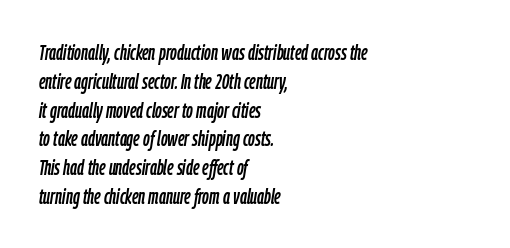
{"italic": "yes", "lean": "right", "slant_degrees": 9, "underline": "no", "align": "left", "line_spacing": "normal", "line_spacing_ratio": 1.37, "letter_spacing": "normal", "letter_spacing_em": 0.0, "glyph_px": 21}
